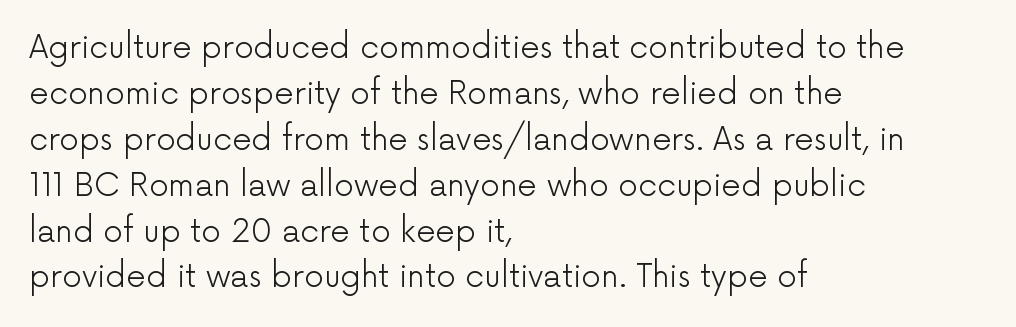
The letterforms sit at book weight or below. This rendering leaves character spacing at its baseline value. You can tell it's not italic because the verticals are truly vertical. The rows are spaced the way most documents space them.
